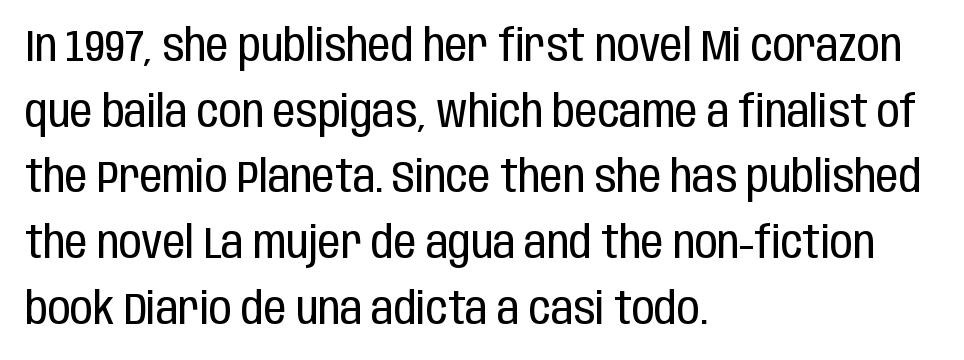
Q: Is the text bold? A: No.
Q: Is the text italic (slanted)? A: No, it is upright.
Q: Is the typeface a serif or a sans-serif typeface? A: Sans-serif.
Q: Is the text underlined? A: No.
Q: How is the paragraph aligned? A: Left-aligned.
Q: Is the spacing between letters normal or unusually wide? A: Normal.
Q: Is the spacing between lines tight, normal or loose? A: Normal.
Q: Width (condensed, normal, or wide)? A: Condensed.
Q: Stroke contrast? A: Low.
Q: x-height? A: Large.
Q: Monospaced? A: No.
